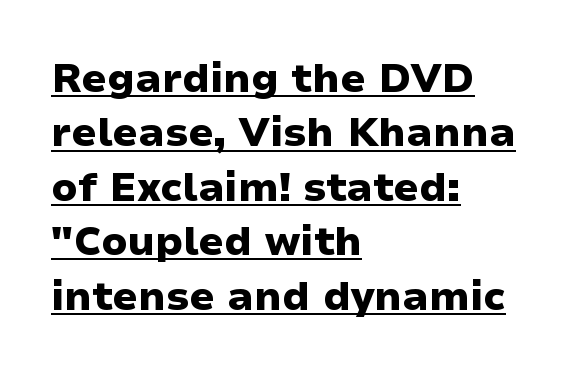
Q: Is the text bold? A: Yes.
Q: Is the text italic (slanted)? A: No, it is upright.
Q: Is the typeface a serif or a sans-serif typeface? A: Sans-serif.
Q: Is the text underlined? A: Yes.
Q: How is the paragraph aligned? A: Left-aligned.
Q: Is the spacing between letters normal or unusually wide? A: Normal.
Q: Is the spacing between lines tight, normal or loose? A: Normal.
Q: Width (condensed, normal, or wide)? A: Wide.
Q: Stroke contrast? A: Low.
Q: x-height? A: Medium.
Q: Monospaced? A: No.
